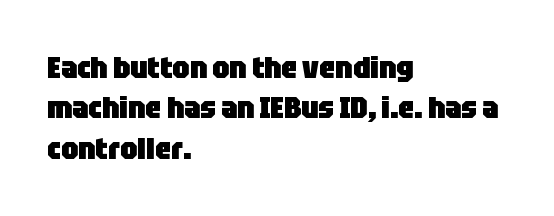
What kind of face is this? One without serifs — a sans. Just letters on the line, the space beneath them empty. The characters look thick and weighty, a clear bold. One glance says typical: line gaps are just what's usual. These lines are set flush left with a ragged right edge. What stands out about the letter spacing? Nothing — it is the standard amount.
